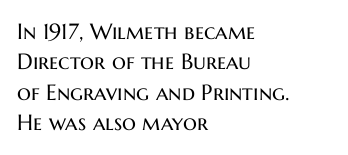
The image shows 22 px text type, upright; set left-aligned, normal line spacing (1.38x), normal letter spacing, not underlined.
